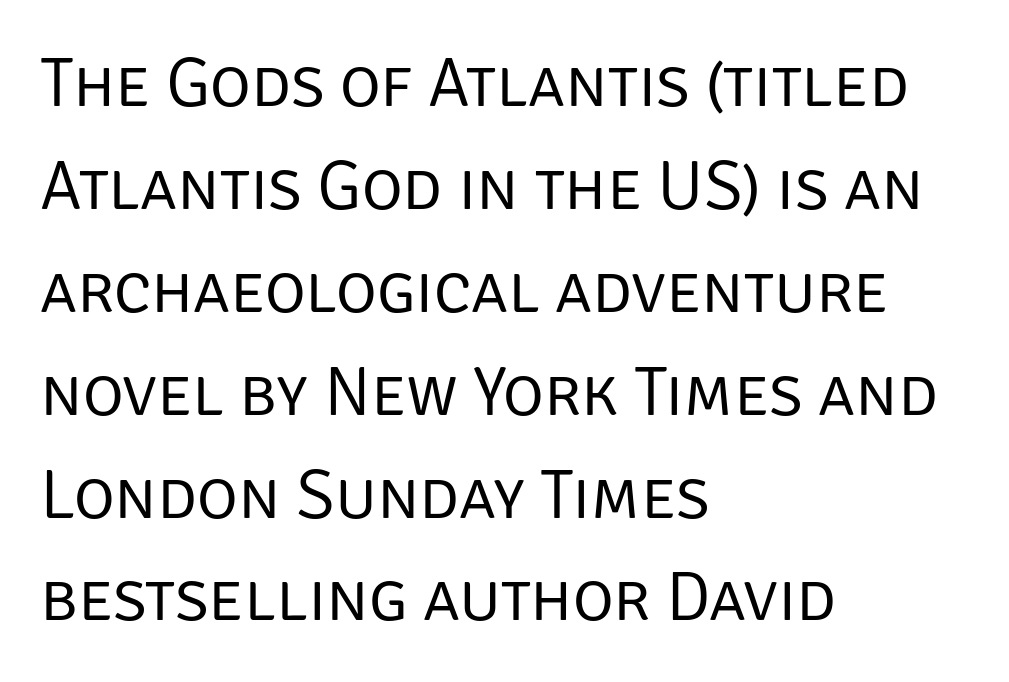
Q: Is the text bold? A: No.
Q: Is the text italic (slanted)? A: No, it is upright.
Q: Is the typeface a serif or a sans-serif typeface? A: Sans-serif.
Q: Is the text underlined? A: No.
Q: How is the paragraph aligned? A: Left-aligned.
Q: Is the spacing between letters normal or unusually wide? A: Normal.
Q: Is the spacing between lines tight, normal or loose? A: Normal.
Q: Width (condensed, normal, or wide)? A: Normal.
Q: Stroke contrast? A: Low.
Q: x-height? A: Large.
Q: Monospaced? A: No.
